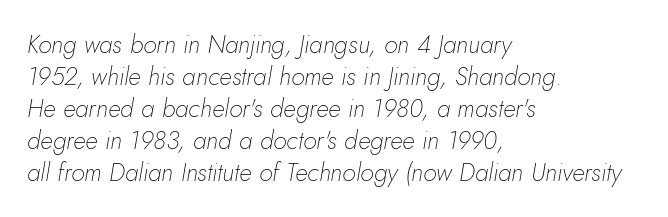
The letters are slanted; this is an italic face. The ragged edge is on the right, which tells us the setting is flush left. On a weight scale, this lands at 450 or below. The horizontal fit of the characters is conventional and even. The zone under the glyphs is completely vacant. The passage shown stacks its lines at a standard gap.
